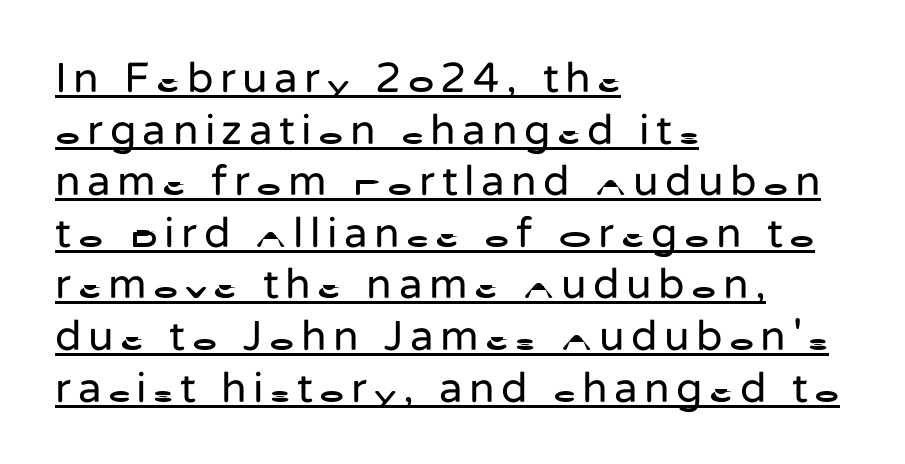
Upright lettering throughout. A student would call this left alignment; a typographer would say flush left, rag right. Emphasis is given by a line drawn under the lettering. Counters stay open thanks to moderate or lighter strokes. The letters advance in unequal steps, a hallmark of proportional type. Check where the strokes stop: nothing finishes them off — pure sans.
